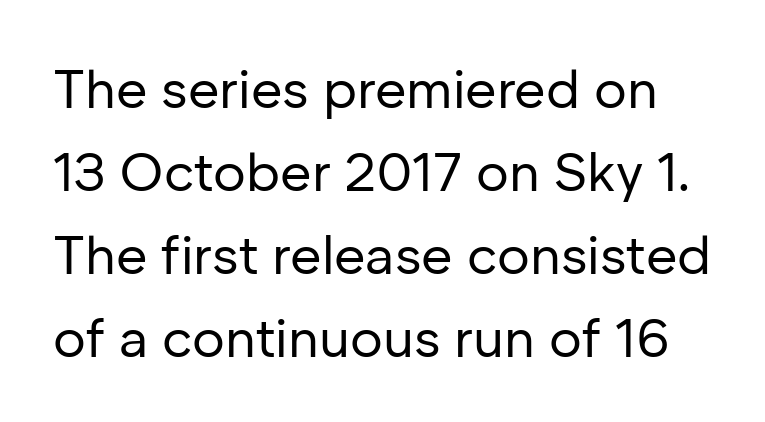
Q: Is the text bold? A: No.
Q: Is the text italic (slanted)? A: No, it is upright.
Q: Is the typeface a serif or a sans-serif typeface? A: Sans-serif.
Q: Is the text underlined? A: No.
Q: Is the spacing between letters normal or unusually wide? A: Normal.
Q: Is the spacing between lines tight, normal or loose? A: Normal.
Q: Width (condensed, normal, or wide)? A: Normal.
Q: Stroke contrast? A: Low.
Q: x-height? A: Medium.
Q: Monospaced? A: No.
